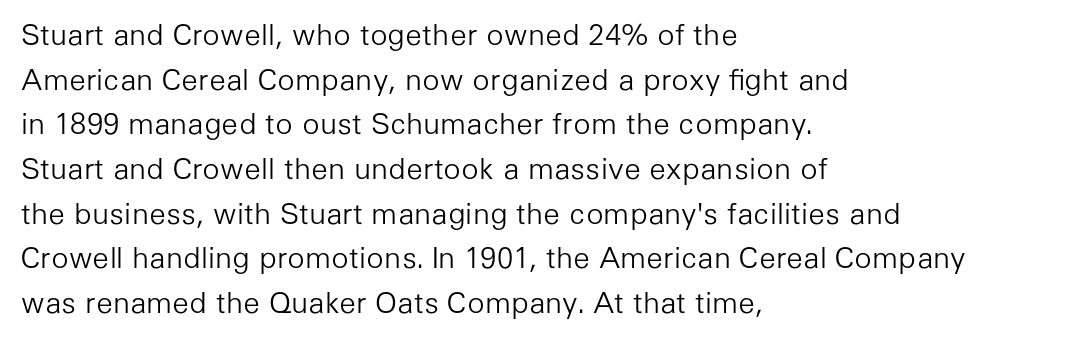
Words float on clear page, feet unadorned. If you drew a line through each stem, it would be perfectly vertical. Varying glyph widths throughout — classic text-font behaviour. The passage shown is not bold in any degree.
